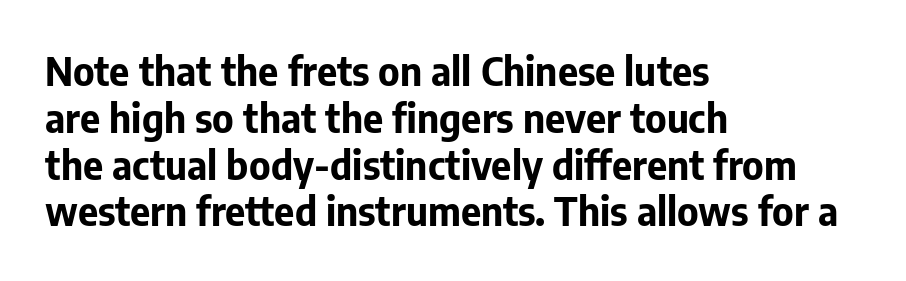
{"serif": "no", "italic": "no", "bold": "yes", "weight": "bold", "width": "normal", "stroke_contrast": "low", "x_height": "medium", "monospaced": "no", "underline": "no", "align": "left", "line_spacing_ratio": 1.2, "letter_spacing": "normal", "letter_spacing_em": 0.0, "glyph_px": 39}
